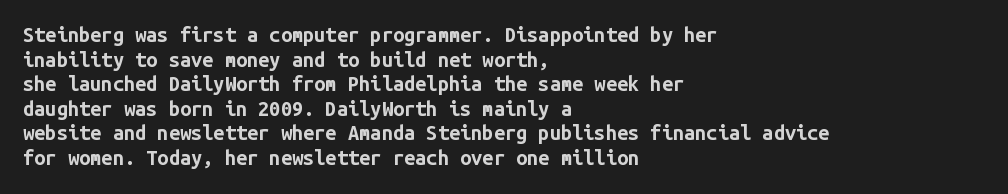
{"italic": "no", "bold": "yes", "underline": "no", "align": "left", "line_spacing_ratio": 1.23, "letter_spacing": "normal", "letter_spacing_em": 0.0, "glyph_px": 20}
